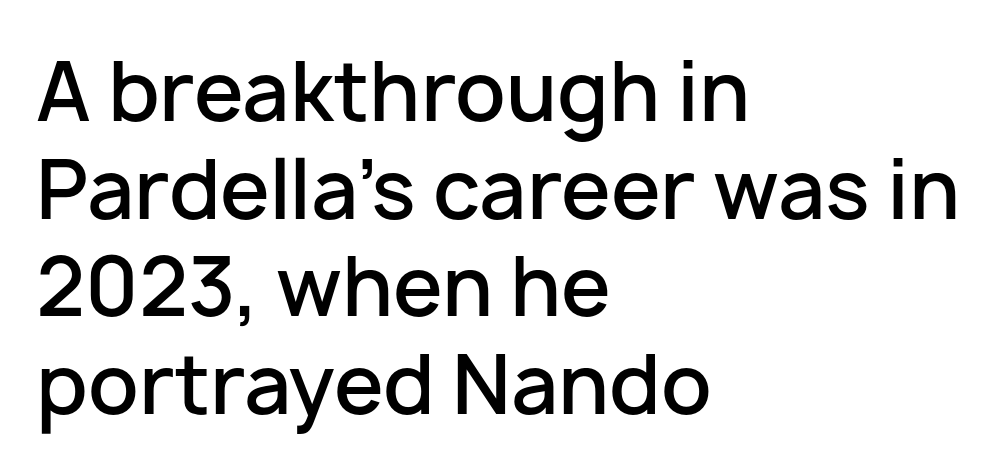
{"serif": "no", "italic": "no", "bold": "semi", "weight": "semibold", "width": "normal", "stroke_contrast": "low", "x_height": "medium", "monospaced": "no", "underline": "no", "align": "left", "line_spacing_ratio": 1.22, "letter_spacing": "normal", "letter_spacing_em": 0.0, "glyph_px": 80}
